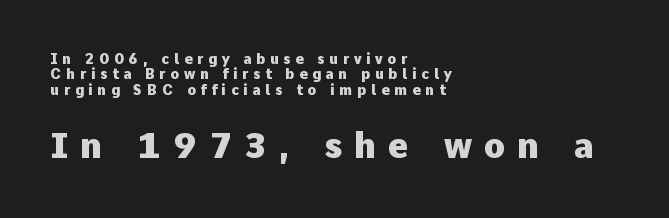
{"serif": "no", "italic": "no", "bold": "yes", "weight": "heavy", "width": "normal", "stroke_contrast": "low", "x_height": "medium", "monospaced": "no", "underline": "no", "align": "left", "line_spacing": "tight", "line_spacing_ratio": 1.1, "letter_spacing": "wide", "letter_spacing_em": 0.34, "larger_block": "second", "size_ratio": 2.5, "glyph_px": 35}
